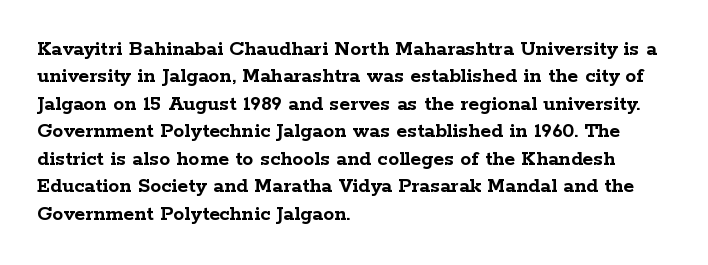
{"italic": "no", "bold": "yes", "underline": "no", "align": "left", "line_spacing": "normal", "line_spacing_ratio": 1.25, "letter_spacing": "normal", "letter_spacing_em": 0.0, "glyph_px": 22}
